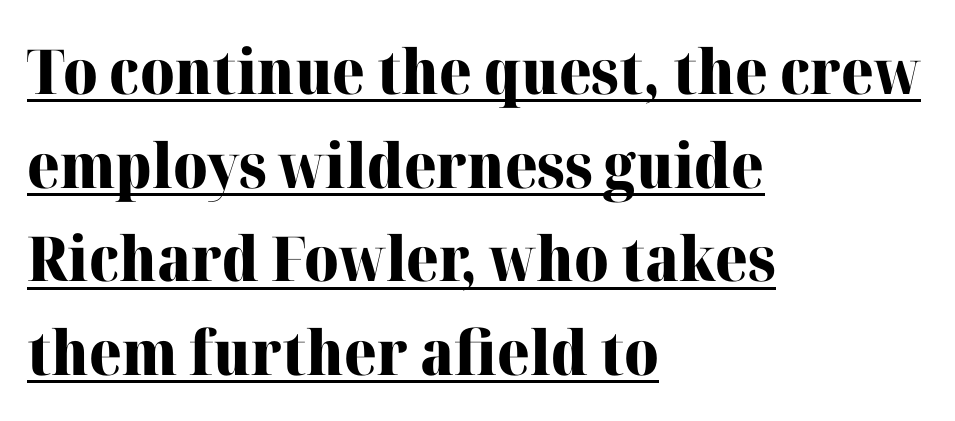
Q: Is the text bold? A: Yes.
Q: Is the text italic (slanted)? A: No, it is upright.
Q: Is the typeface a serif or a sans-serif typeface? A: Serif.
Q: Is the text underlined? A: Yes.
Q: How is the paragraph aligned? A: Left-aligned.
Q: Is the spacing between letters normal or unusually wide? A: Normal.
Q: Is the spacing between lines tight, normal or loose? A: Normal.
Q: Width (condensed, normal, or wide)? A: Normal.
Q: Stroke contrast? A: High.
Q: x-height? A: Medium.
Q: Monospaced? A: No.
